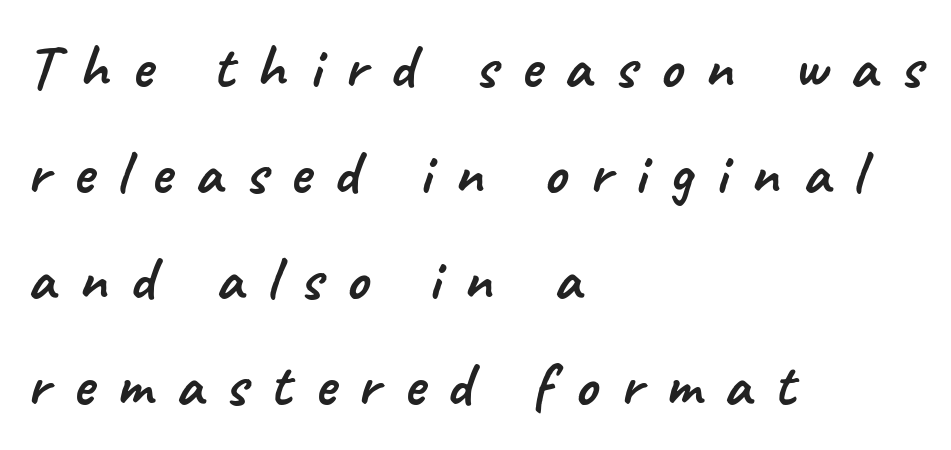
Classification — sans serif. The tracking reads as deliberately expanded to a designer's eye. Every row of glyphs begins at an identical x-position on the left. Quick note: underline off. Is this a fixed-width face? No — the glyphs have proportional, varying widths.
